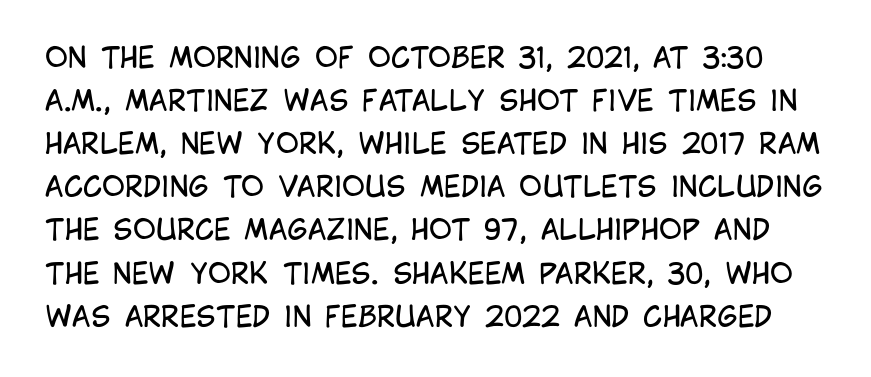
Interline gaps are of average width in this sample. The passage shown has conventional tracking throughout. The text was rendered using a sans face with plain stroke endings. The space directly below the letters is spotless. Weight: regular or lighter.
